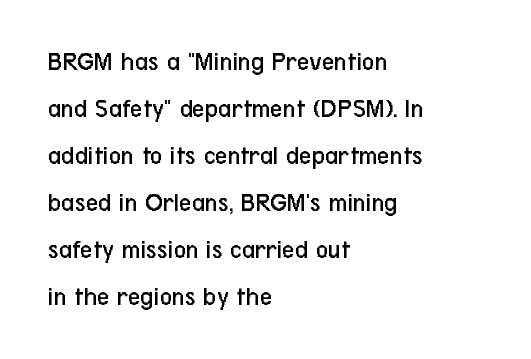
Posture: vertical. Descender tails drop into unmarked territory. The horizontal fit of the characters is conventional and even. The strokes carry an ordinary text weight at most. Casual observation: everything's shoved over to the left.
